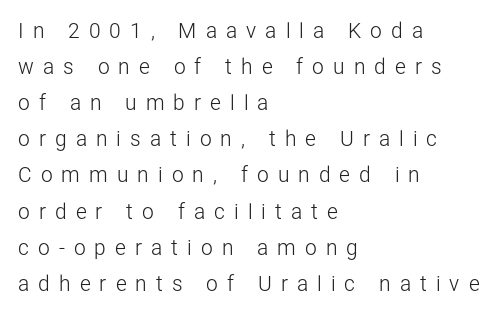
{"italic": "no", "bold": "no", "underline": "no", "align": "left", "line_spacing_ratio": 1.72, "letter_spacing": "wide", "letter_spacing_em": 0.43, "glyph_px": 21}
